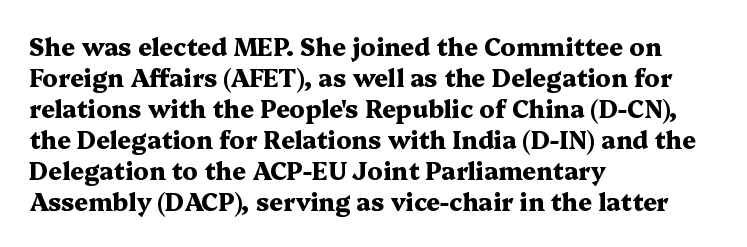
{"italic": "no", "bold": "yes", "underline": "no", "align": "left", "line_spacing": "normal", "line_spacing_ratio": 1.29, "letter_spacing": "normal", "letter_spacing_em": 0.0, "glyph_px": 24}
